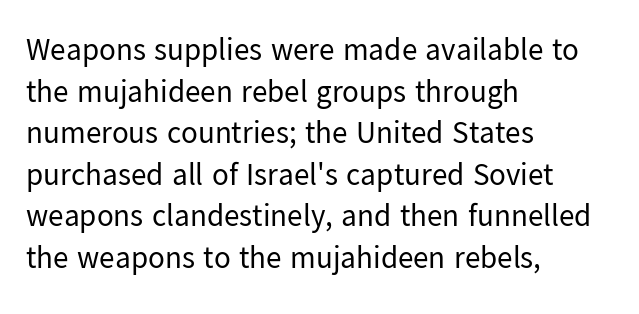
{"serif": "no", "italic": "no", "bold": "no", "weight": "regular", "width": "normal", "stroke_contrast": "low", "x_height": "medium", "monospaced": "no", "underline": "no", "align": "left", "line_spacing": "normal", "line_spacing_ratio": 1.34, "letter_spacing": "normal", "letter_spacing_em": 0.0, "glyph_px": 31}
